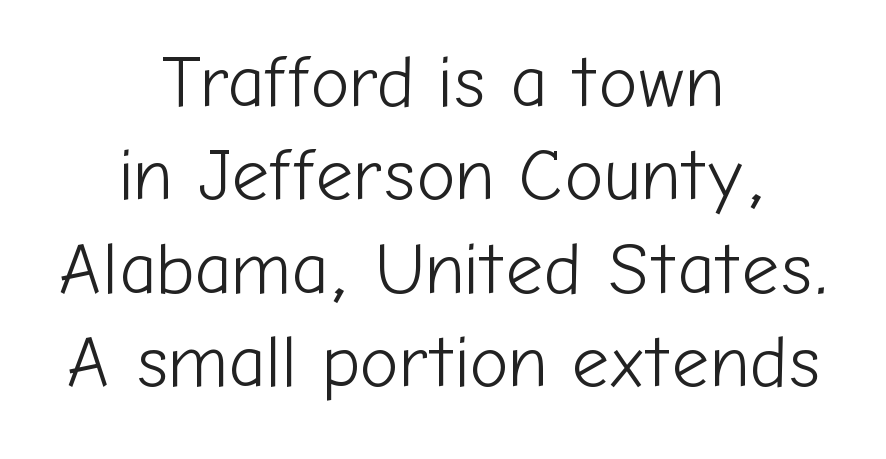
Is the stroke heavy? The answer is a plain regular-or-lighter. Upright lettering throughout. The passage shown is typeset with a sans-serif family. Clear beneath every line of the passage. Letter spacing: default.
